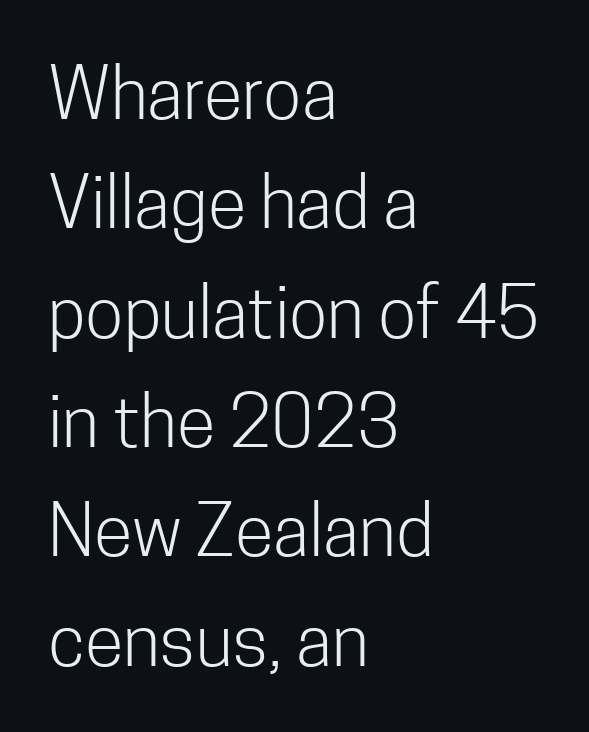
The face used here is proportionally spaced, like ordinary book or web type. Nope, no serifs anywhere on these letters. Honestly, the row spacing looks completely unremarkable. The paragraph has a hard left edge and a soft right edge. Letter spacing: default.
